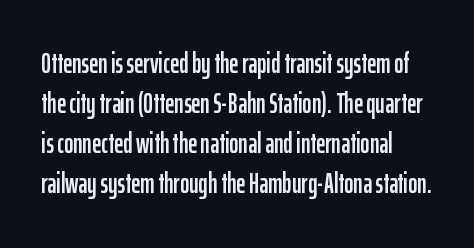
{"serif": "no", "italic": "no", "width": "condensed", "stroke_contrast": "low", "x_height": "medium", "monospaced": "no", "underline": "no", "align": "left", "line_spacing": "normal", "line_spacing_ratio": 1.43, "letter_spacing": "normal", "letter_spacing_em": 0.0, "glyph_px": 28}
